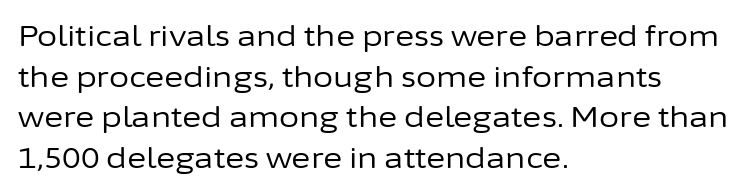
Q: Is the text bold? A: No.
Q: Is the text italic (slanted)? A: No, it is upright.
Q: Is the typeface a serif or a sans-serif typeface? A: Sans-serif.
Q: Is the text underlined? A: No.
Q: How is the paragraph aligned? A: Left-aligned.
Q: Is the spacing between letters normal or unusually wide? A: Normal.
Q: Is the spacing between lines tight, normal or loose? A: Normal.
Q: Width (condensed, normal, or wide)? A: Normal.
Q: Stroke contrast? A: Low.
Q: x-height? A: Medium.
Q: Monospaced? A: No.
